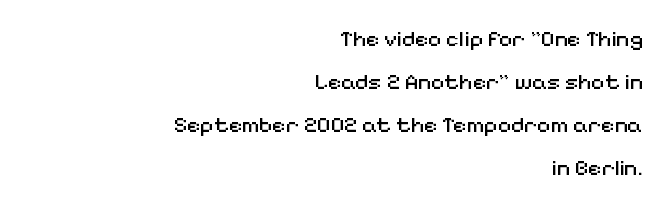
Students, note that the glyphs here touch the page at normal intervals. Type without underlining. The face looks like a standard text weight, possibly lighter. A student would call this right alignment; a typographer would say flush right, rag left. Italic: no, the glyphs are upright roman.
